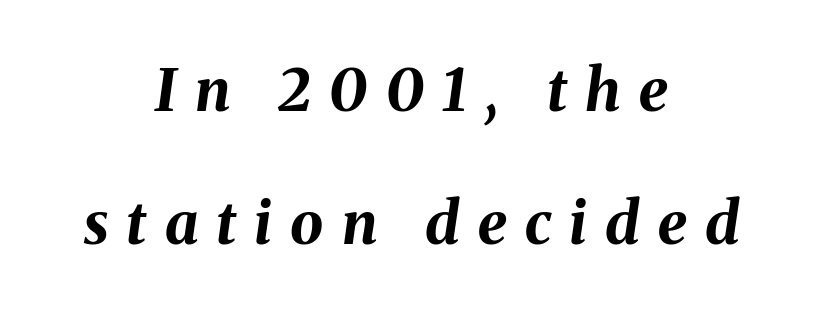
The image shows 59 px bold type, italic (leaning right); set centered, loose line spacing (2.25x), unusually wide letter spacing (+0.31 em), not underlined; medium stroke contrast and a medium x-height.
